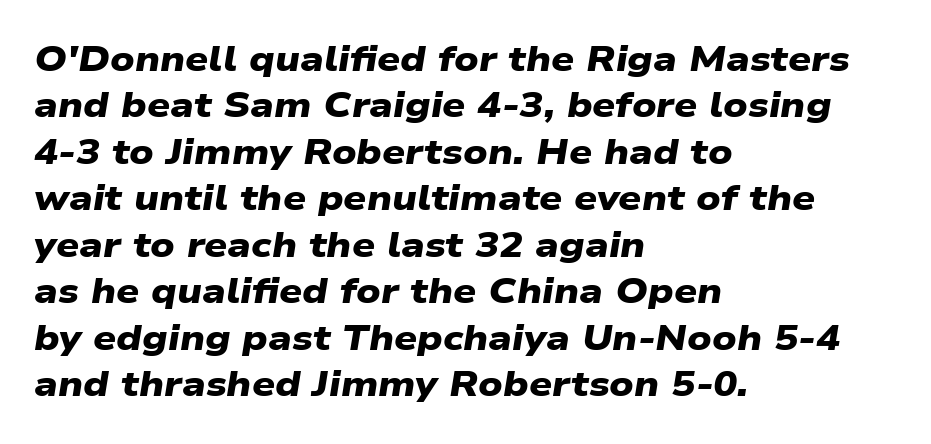
Q: Is the text bold? A: Yes.
Q: Is the typeface a serif or a sans-serif typeface? A: Sans-serif.
Q: Is the text underlined? A: No.
Q: How is the paragraph aligned? A: Left-aligned.
Q: Is the spacing between letters normal or unusually wide? A: Normal.
Q: Is the spacing between lines tight, normal or loose? A: Normal.
Q: Width (condensed, normal, or wide)? A: Wide.
Q: Stroke contrast? A: Low.
Q: x-height? A: Medium.
Q: Monospaced? A: No.
